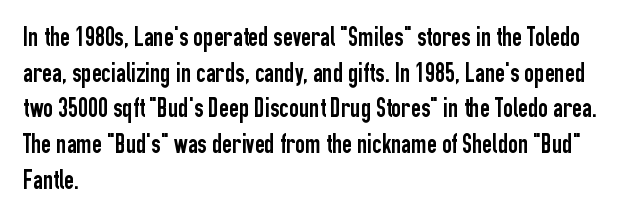
Line spacing here is normal. In terms of posture, this sample is upright. A bare baseline throughout the passage. Does the copy run flush right? No — it runs flush left. You could call the tracking neutral — neither tight nor loose.
